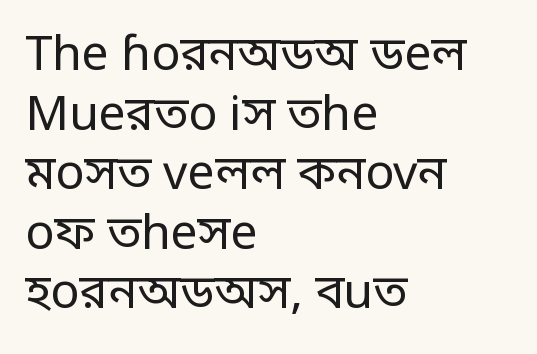
The image shows 48 px regular-weight, condensed sans-serif type, upright; set left-aligned, line spacing 1.24x, normal letter spacing, not underlined; low stroke contrast.
